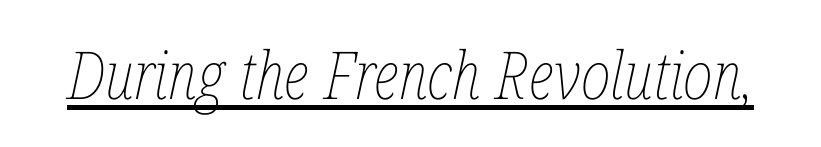
{"italic": "yes", "lean": "right", "slant_degrees": 12, "bold": "no", "weight": "thin", "width": "condensed", "stroke_contrast": "low", "x_height": "medium", "monospaced": "no", "underline": "yes", "letter_spacing": "normal", "letter_spacing_em": 0.0, "glyph_px": 66}
